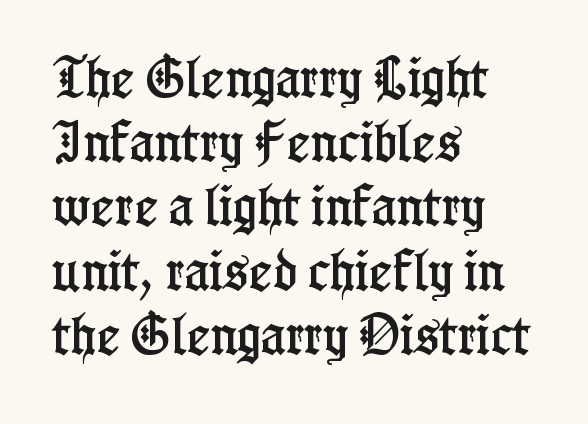
The image shows 44 px condensed serif type, upright; set left-aligned, normal line spacing (1.46x), normal letter spacing, not underlined; low stroke contrast and a medium x-height.
